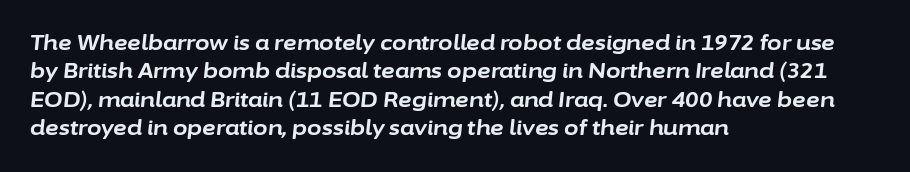
Q: Is the text bold? A: Yes.
Q: Is the text italic (slanted)? A: Yes, it leans right by about 6 degrees.
Q: Is the text underlined? A: No.
Q: How is the paragraph aligned? A: Left-aligned.
Q: Is the spacing between letters normal or unusually wide? A: Normal.
Q: Is the spacing between lines tight, normal or loose? A: Normal.
